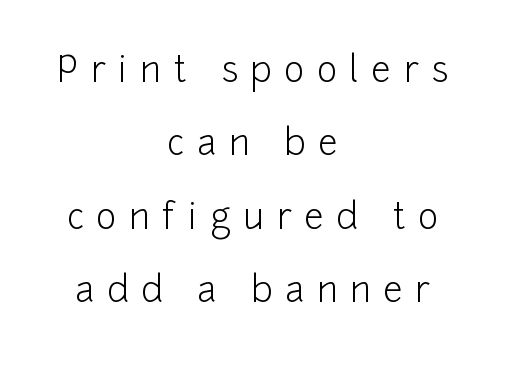
Q: Is the text bold? A: No.
Q: Is the text italic (slanted)? A: No, it is upright.
Q: Is the typeface a serif or a sans-serif typeface? A: Sans-serif.
Q: Is the text underlined? A: No.
Q: How is the paragraph aligned? A: Centered.
Q: Is the spacing between letters normal or unusually wide? A: Unusually wide.
Q: Is the spacing between lines tight, normal or loose? A: Loose.
Q: Width (condensed, normal, or wide)? A: Normal.
Q: Stroke contrast? A: Low.
Q: x-height? A: Medium.
Q: Monospaced? A: No.
